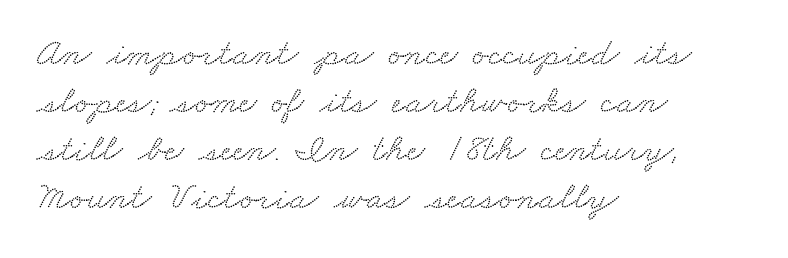
Little horizontal feet cap the strokes, marking this as serif type. The area under the type is left untouched. The letters sit at their default tracking, neither squeezed nor spread. Notice how the passage keeps a crisp vertical edge on the left only. The rendering uses natural spacing where letterforms have individual widths.
